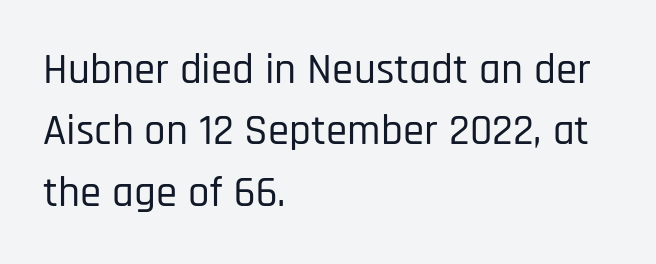
{"serif": "no", "italic": "no", "width": "condensed", "stroke_contrast": "low", "x_height": "large", "monospaced": "no", "underline": "no", "align": "left", "line_spacing": "normal", "line_spacing_ratio": 1.43, "letter_spacing": "normal", "letter_spacing_em": 0.0, "glyph_px": 43}
